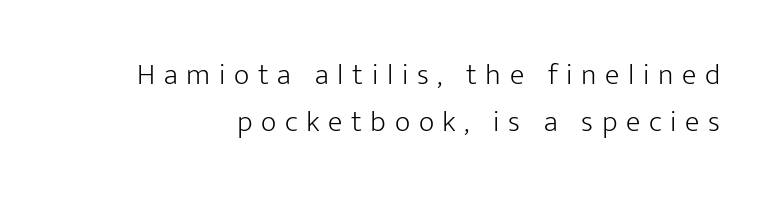
Is there any slant? The stems are plumb. Short note: letters widely spaced. These lines are rendered in a variable-pitch font. Words float on clear page, feet unadorned. These lines sit exactly where default settings would place them.
